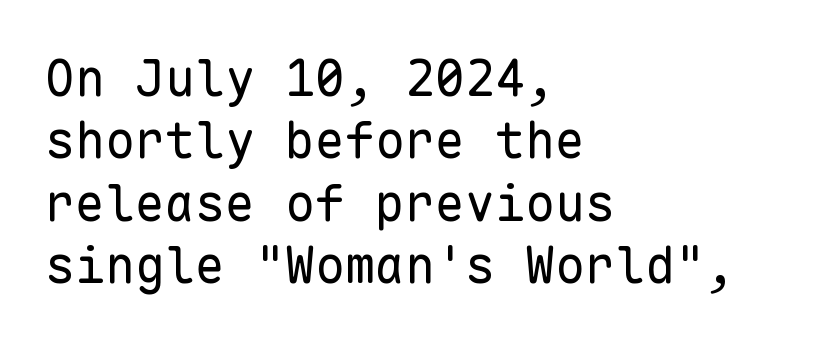
Q: Is the text bold? A: No.
Q: Is the text italic (slanted)? A: No, it is upright.
Q: Is the typeface a serif or a sans-serif typeface? A: Sans-serif.
Q: Is the text underlined? A: No.
Q: How is the paragraph aligned? A: Left-aligned.
Q: Is the spacing between letters normal or unusually wide? A: Normal.
Q: Is the spacing between lines tight, normal or loose? A: Normal.
Q: Width (condensed, normal, or wide)? A: Normal.
Q: Stroke contrast? A: Low.
Q: x-height? A: Medium.
Q: Monospaced? A: Yes.
